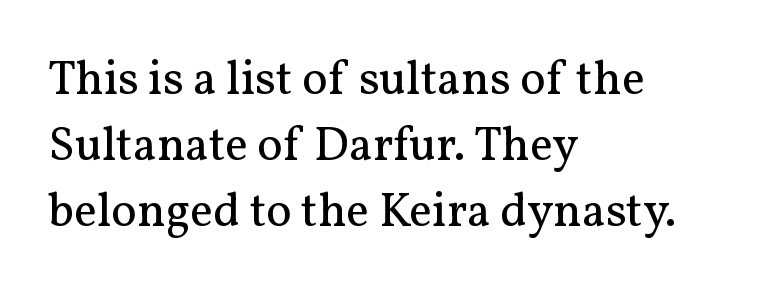
The image shows 48 px regular-weight serif type, upright; set left-aligned, normal line spacing (1.38x), normal letter spacing, not underlined; medium stroke contrast and a medium x-height.
